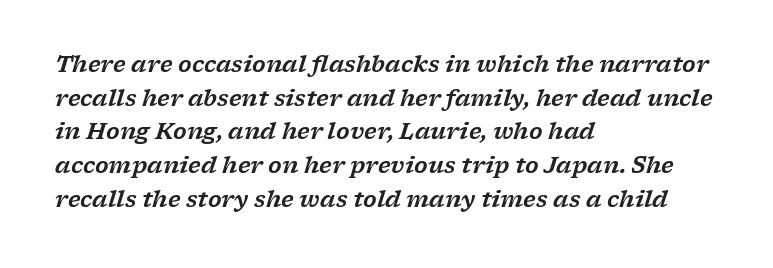
The image shows 22 px text type, italic (leaning right); set left-aligned, normal line spacing (1.53x), normal letter spacing, not underlined.
